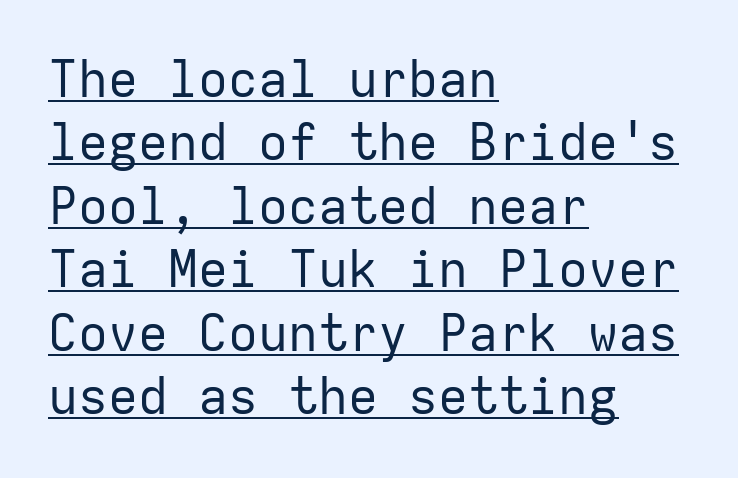
The image shows 50 px regular-weight sans-serif type, upright, monospaced; set left-aligned, normal line spacing (1.27x), normal letter spacing, underlined; low stroke contrast and a medium x-height.
